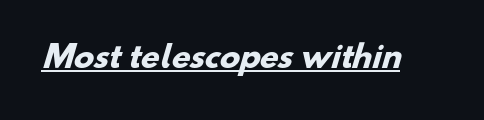
Q: Is the text bold? A: Yes.
Q: Is the typeface a serif or a sans-serif typeface? A: Sans-serif.
Q: Is the text underlined? A: Yes.
Q: Is the spacing between letters normal or unusually wide? A: Normal.
Q: Width (condensed, normal, or wide)? A: Normal.
Q: Stroke contrast? A: Low.
Q: x-height? A: Small.
Q: Monospaced? A: No.
